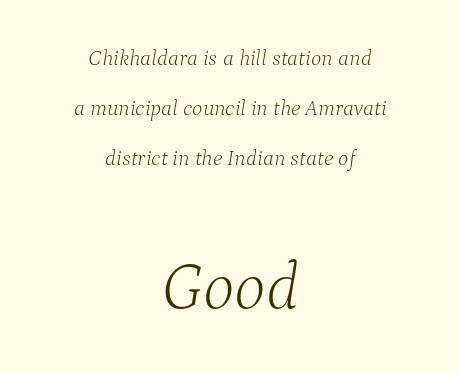
{"serif": "yes", "italic": "yes", "lean": "right", "slant_degrees": 9, "bold": "no", "weight": "light", "width": "normal", "stroke_contrast": "low", "x_height": "medium", "monospaced": "no", "underline": "no", "align": "center", "line_spacing": "loose", "line_spacing_ratio": 2.28, "letter_spacing": "normal", "letter_spacing_em": 0.0, "larger_block": "second", "size_ratio": 3.05, "glyph_px": 67}
